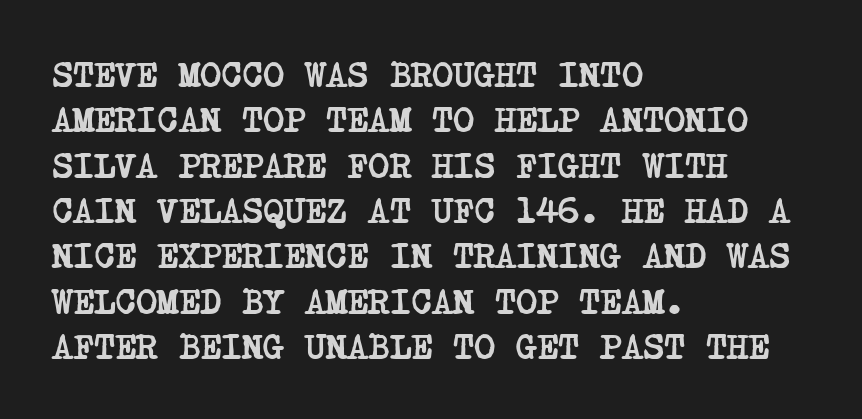
{"serif": "yes", "bold": "yes", "weight": "semibold", "width": "condensed", "stroke_contrast": "low", "x_height": "large", "underline": "no", "align": "left", "line_spacing": "normal", "line_spacing_ratio": 1.26, "letter_spacing": "normal", "letter_spacing_em": 0.0, "glyph_px": 36}
